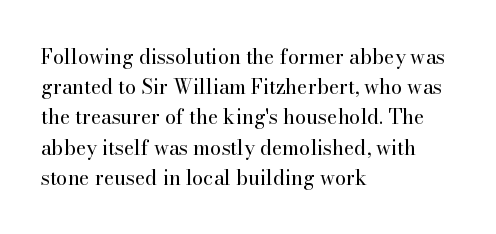
{"italic": "no", "bold": "no", "underline": "no", "align": "left", "line_spacing": "normal", "line_spacing_ratio": 1.51, "letter_spacing": "normal", "letter_spacing_em": 0.0, "glyph_px": 20}
